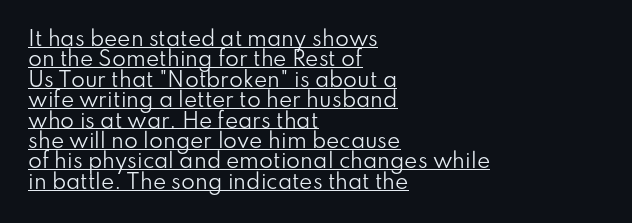
The image shows 20 px text type, upright; set left-aligned, tight line spacing (1.02x), normal letter spacing, underlined.
